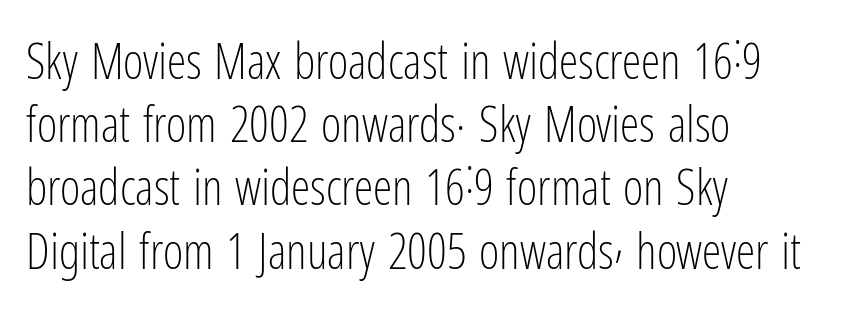
Q: Is the text bold? A: No.
Q: Is the text italic (slanted)? A: No, it is upright.
Q: Is the typeface a serif or a sans-serif typeface? A: Sans-serif.
Q: Is the text underlined? A: No.
Q: How is the paragraph aligned? A: Left-aligned.
Q: Is the spacing between letters normal or unusually wide? A: Normal.
Q: Is the spacing between lines tight, normal or loose? A: Normal.
Q: Width (condensed, normal, or wide)? A: Condensed.
Q: Stroke contrast? A: Low.
Q: x-height? A: Medium.
Q: Monospaced? A: No.
